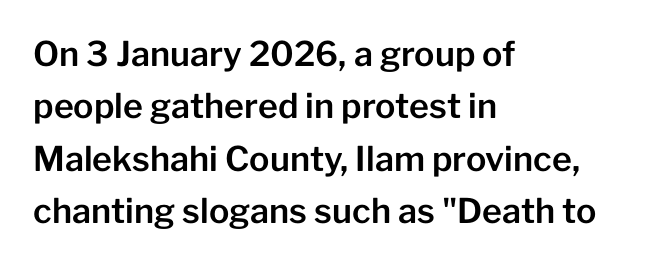
{"serif": "no", "italic": "no", "width": "normal", "stroke_contrast": "low", "x_height": "medium", "monospaced": "no", "underline": "no", "align": "left", "line_spacing": "normal", "line_spacing_ratio": 1.54, "letter_spacing": "normal", "letter_spacing_em": 0.0, "glyph_px": 34}
